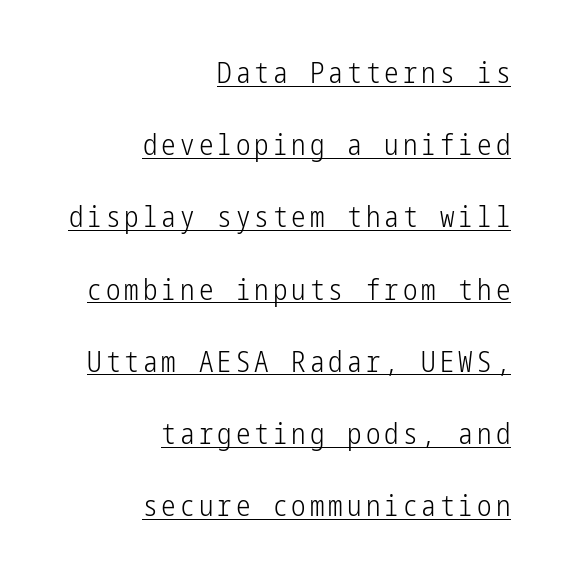
The image shows 29 px light, condensed sans-serif type, upright; set right-aligned, loose line spacing (2.49x), underlined; low stroke contrast and a medium x-height.
